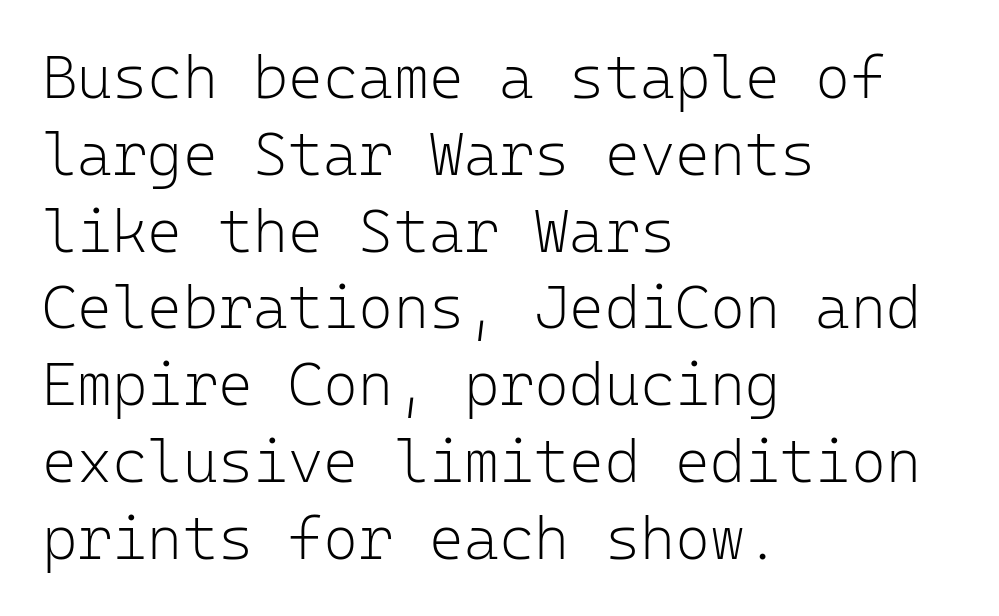
Q: Is the text bold? A: No.
Q: Is the text italic (slanted)? A: No, it is upright.
Q: Is the typeface a serif or a sans-serif typeface? A: Sans-serif.
Q: Is the text underlined? A: No.
Q: How is the paragraph aligned? A: Left-aligned.
Q: Is the spacing between letters normal or unusually wide? A: Normal.
Q: Is the spacing between lines tight, normal or loose? A: Normal.
Q: Width (condensed, normal, or wide)? A: Normal.
Q: Stroke contrast? A: Low.
Q: x-height? A: Medium.
Q: Monospaced? A: Yes.
